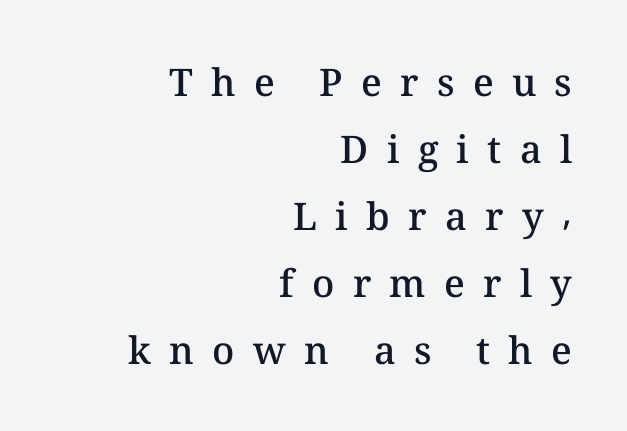
Do the letters lean? They stand straight. A somewhat darkened texture: the type is semibold rather than bold. Note the varied advance widths — an 'i' is clearly narrower than an 'm'. Caption: expanded tracking, letters set apart.
